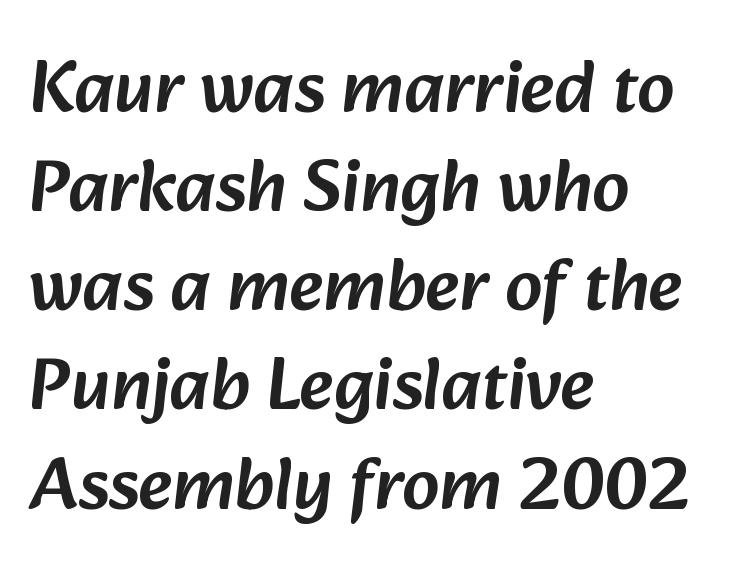
Q: Is the typeface a serif or a sans-serif typeface? A: Sans-serif.
Q: Is the text underlined? A: No.
Q: How is the paragraph aligned? A: Left-aligned.
Q: Is the spacing between letters normal or unusually wide? A: Normal.
Q: Is the spacing between lines tight, normal or loose? A: Normal.
Q: Width (condensed, normal, or wide)? A: Normal.
Q: Stroke contrast? A: Low.
Q: x-height? A: Medium.
Q: Monospaced? A: No.
